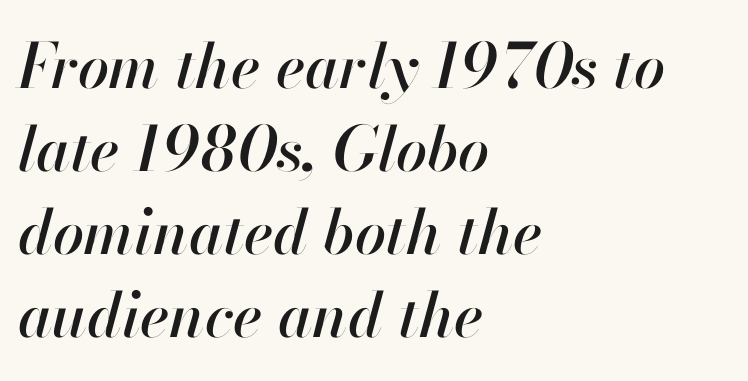
The image shows 62 px text type, italic (leaning right); set left-aligned, normal line spacing (1.34x), normal letter spacing, not underlined; high stroke contrast and a small x-height.
